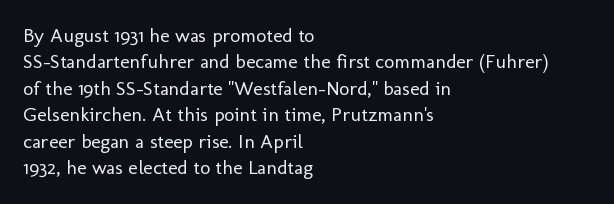
The image shows 20 px text type, upright; set left-aligned, normal line spacing (1.32x), normal letter spacing, not underlined.
